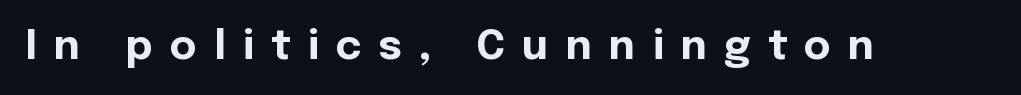
The image shows 41 px bold sans-serif type, upright; set unusually wide letter spacing (+0.42 em), not underlined; a medium x-height.
